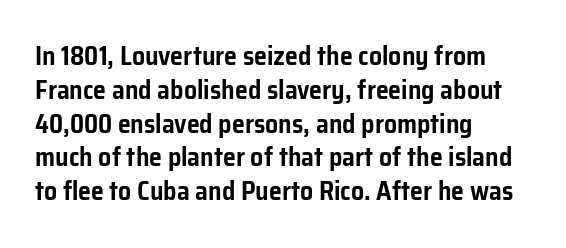
The image shows 26 px text type, upright; set left-aligned, normal line spacing (1.3x), normal letter spacing, not underlined.
